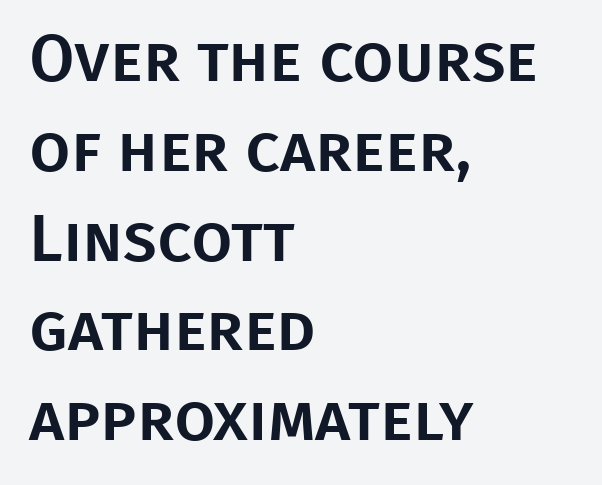
The image shows 66 px sans-serif type, upright; set left-aligned, normal line spacing (1.36x), normal letter spacing, not underlined; low stroke contrast and a large x-height.
